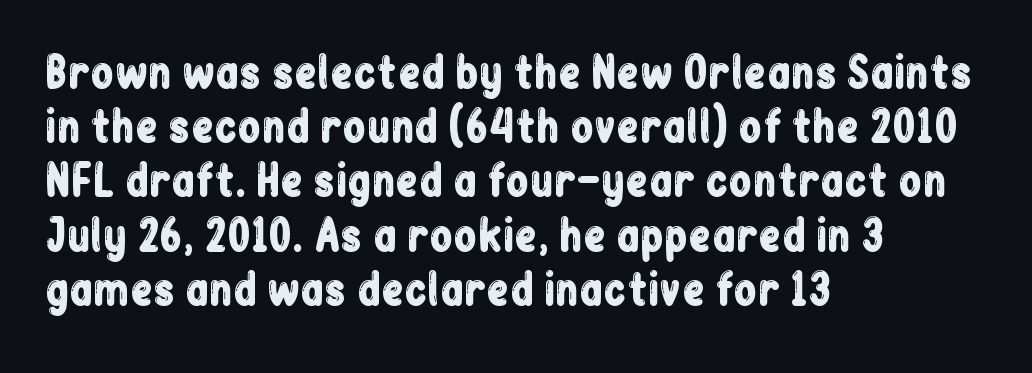
Reading down the column, the eye jumps a familiar distance to each next line. The strip under each line holds only bare page. Look at the tracking — it's just the regular setting, nothing added. All the whitespace from short lines collects on the right.
